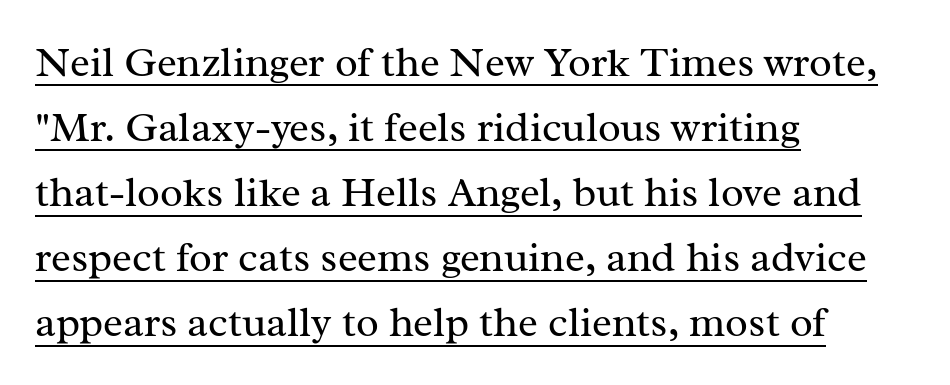
Q: Is the text bold? A: No.
Q: Is the text italic (slanted)? A: No, it is upright.
Q: Is the typeface a serif or a sans-serif typeface? A: Serif.
Q: Is the text underlined? A: Yes.
Q: How is the paragraph aligned? A: Left-aligned.
Q: Is the spacing between letters normal or unusually wide? A: Normal.
Q: Is the spacing between lines tight, normal or loose? A: Normal.
Q: Width (condensed, normal, or wide)? A: Normal.
Q: Stroke contrast? A: Medium.
Q: x-height? A: Medium.
Q: Monospaced? A: No.
